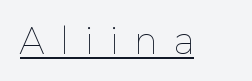
{"italic": "no", "bold": "no", "weight": "thin", "width": "normal", "stroke_contrast": "low", "x_height": "medium", "monospaced": "no", "underline": "yes", "letter_spacing": "wide", "letter_spacing_em": 0.49, "glyph_px": 34}
